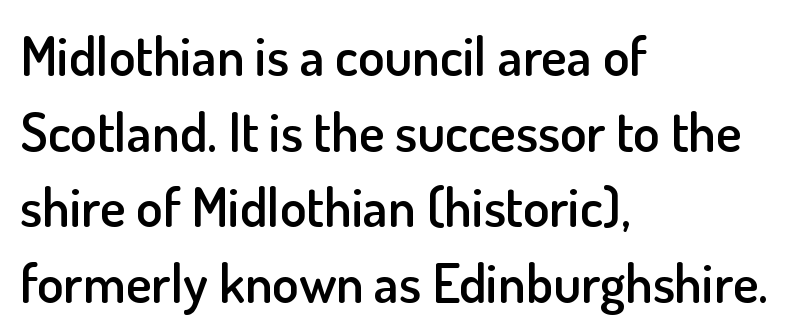
{"serif": "no", "italic": "no", "bold": "semi", "weight": "semibold", "width": "normal", "stroke_contrast": "low", "x_height": "small", "monospaced": "no", "underline": "no", "align": "left", "line_spacing": "normal", "line_spacing_ratio": 1.4, "letter_spacing": "normal", "letter_spacing_em": 0.0, "glyph_px": 54}
